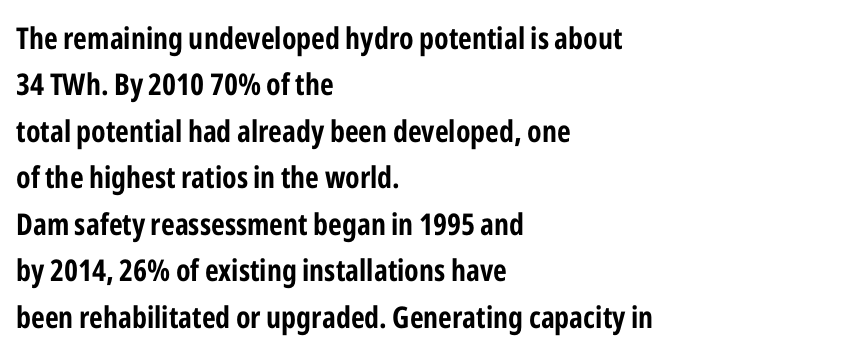
The image shows 30 px bold, condensed sans-serif type, upright; set left-aligned, normal line spacing (1.55x), normal letter spacing, not underlined; low stroke contrast and a medium x-height.
